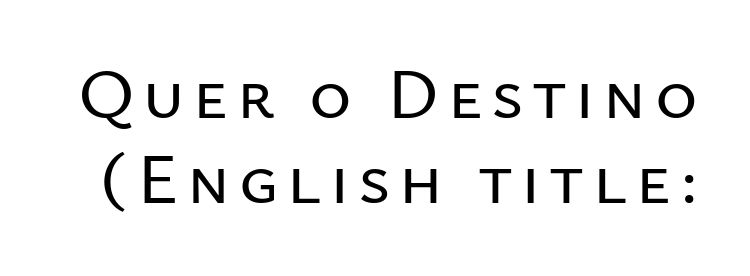
The image shows 72 px sans-serif type, upright; set line spacing 1.18x, not underlined; low stroke contrast and a medium x-height.
